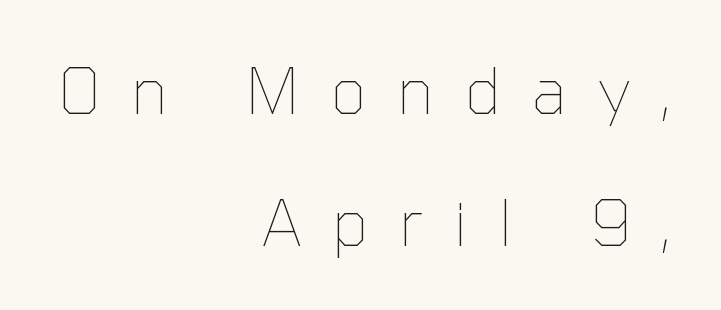
The image shows 63 px thin type, upright; set right-aligned, loose line spacing (2.09x), unusually wide letter spacing (+0.49 em), not underlined; low stroke contrast and a medium x-height.
